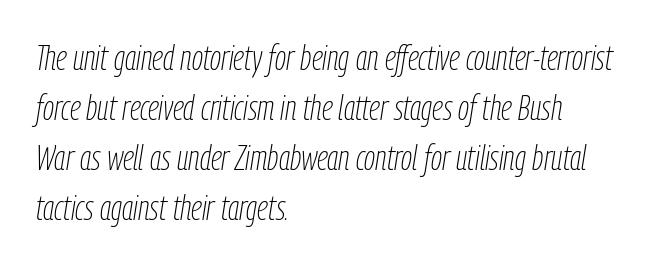
{"italic": "yes", "lean": "right", "slant_degrees": 9, "bold": "no", "weight": "thin", "width": "condensed", "stroke_contrast": "low", "x_height": "medium", "monospaced": "no", "underline": "no", "align": "left", "line_spacing": "normal", "line_spacing_ratio": 1.43, "letter_spacing": "normal", "letter_spacing_em": 0.0, "glyph_px": 35}
